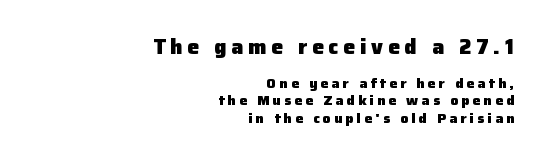
{"italic": "no", "bold": "yes", "underline": "no", "align": "right", "line_spacing_ratio": 1.22, "letter_spacing": "wide", "letter_spacing_em": 0.23, "larger_block": "first", "size_ratio": 1.5, "glyph_px": 21}
